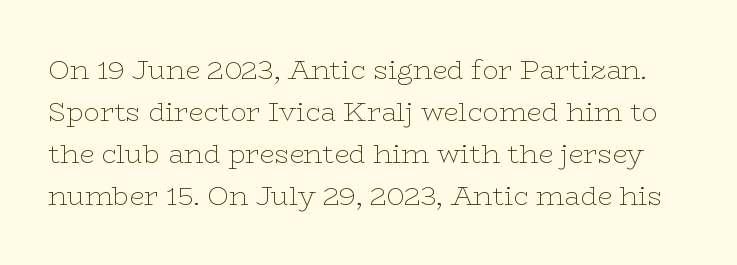
{"italic": "no", "bold": "no", "underline": "no", "line_spacing": "normal", "line_spacing_ratio": 1.55, "letter_spacing": "normal", "letter_spacing_em": 0.0, "glyph_px": 27}
